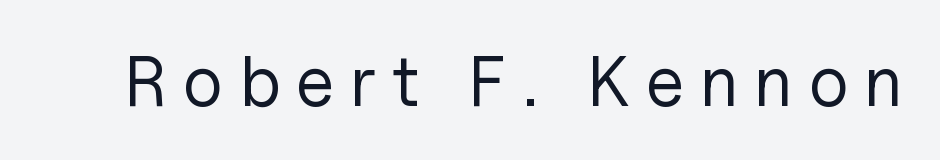
Q: Is the text bold? A: No.
Q: Is the text italic (slanted)? A: No, it is upright.
Q: Is the typeface a serif or a sans-serif typeface? A: Sans-serif.
Q: Is the text underlined? A: No.
Q: Is the spacing between letters normal or unusually wide? A: Unusually wide.
Q: Width (condensed, normal, or wide)? A: Normal.
Q: Stroke contrast? A: Low.
Q: x-height? A: Medium.
Q: Monospaced? A: No.
